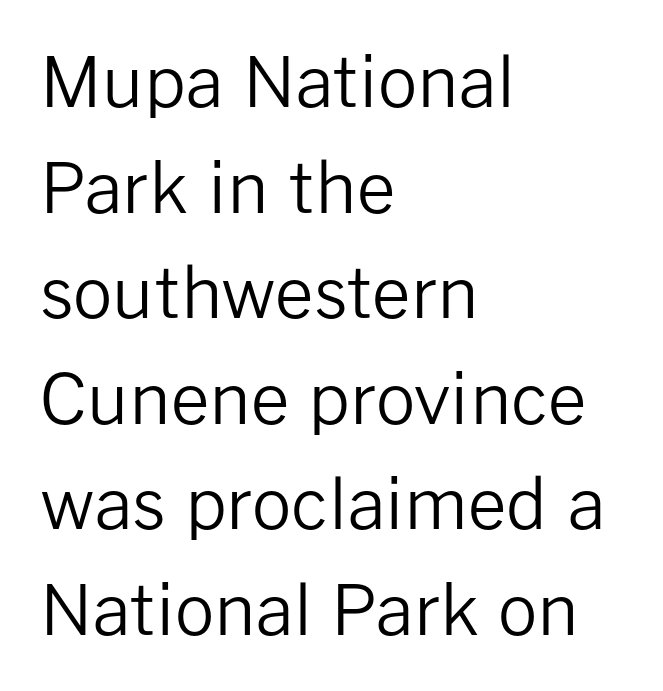
Q: Is the text bold? A: No.
Q: Is the text italic (slanted)? A: No, it is upright.
Q: Is the typeface a serif or a sans-serif typeface? A: Sans-serif.
Q: Is the text underlined? A: No.
Q: How is the paragraph aligned? A: Left-aligned.
Q: Is the spacing between letters normal or unusually wide? A: Normal.
Q: Is the spacing between lines tight, normal or loose? A: Normal.
Q: Width (condensed, normal, or wide)? A: Normal.
Q: Stroke contrast? A: Low.
Q: x-height? A: Medium.
Q: Monospaced? A: No.
